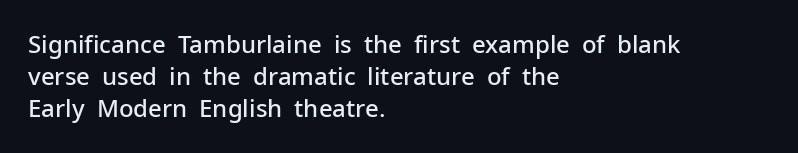
The image shows 24 px text type, upright; set left-aligned, normal line spacing (1.33x), normal letter spacing, not underlined.
